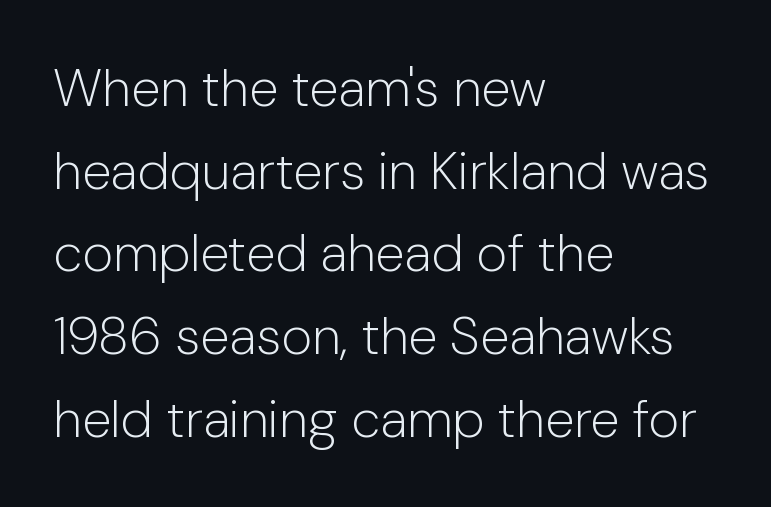
{"serif": "no", "italic": "no", "bold": "no", "weight": "light", "width": "normal", "stroke_contrast": "low", "x_height": "medium", "monospaced": "no", "underline": "no", "align": "left", "line_spacing": "normal", "line_spacing_ratio": 1.56, "letter_spacing": "normal", "letter_spacing_em": 0.0, "glyph_px": 53}
